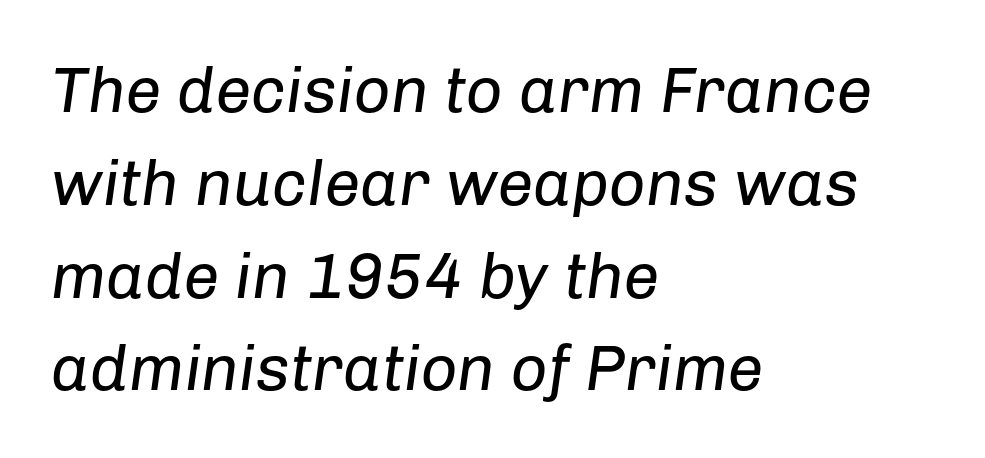
The image shows 64 px regular-weight type, italic (leaning right); set left-aligned, normal line spacing (1.45x), normal letter spacing, not underlined; low stroke contrast and a medium x-height.
